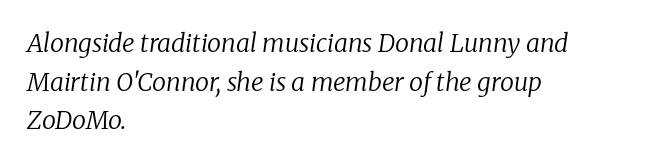
The image shows 25 px text type, italic (leaning right); set left-aligned, normal line spacing (1.55x), normal letter spacing, not underlined.
